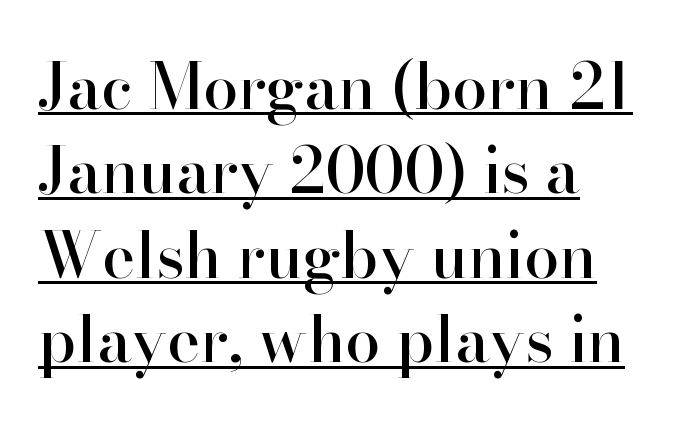
Q: Is the text italic (slanted)? A: No, it is upright.
Q: Is the typeface a serif or a sans-serif typeface? A: Serif.
Q: Is the text underlined? A: Yes.
Q: Is the spacing between letters normal or unusually wide? A: Normal.
Q: Is the spacing between lines tight, normal or loose? A: Normal.
Q: Width (condensed, normal, or wide)? A: Normal.
Q: Stroke contrast? A: High.
Q: x-height? A: Small.
Q: Monospaced? A: No.
